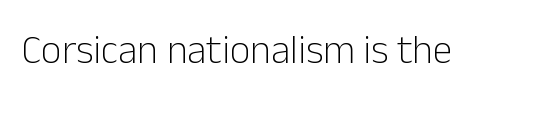
{"serif": "no", "italic": "no", "bold": "no", "weight": "light", "width": "normal", "stroke_contrast": "low", "x_height": "medium", "monospaced": "no", "underline": "no", "letter_spacing": "normal", "letter_spacing_em": 0.0, "glyph_px": 40}
